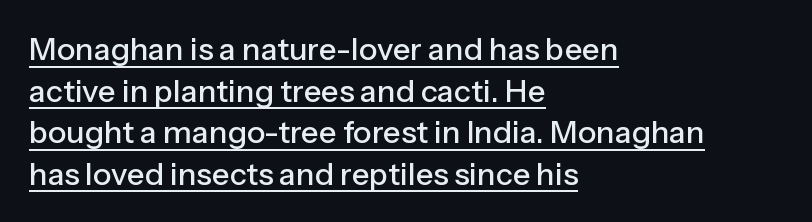
The image shows 31 px sans-serif type, upright; set left-aligned, normal line spacing (1.34x), normal letter spacing, underlined; low stroke contrast and a medium x-height.
